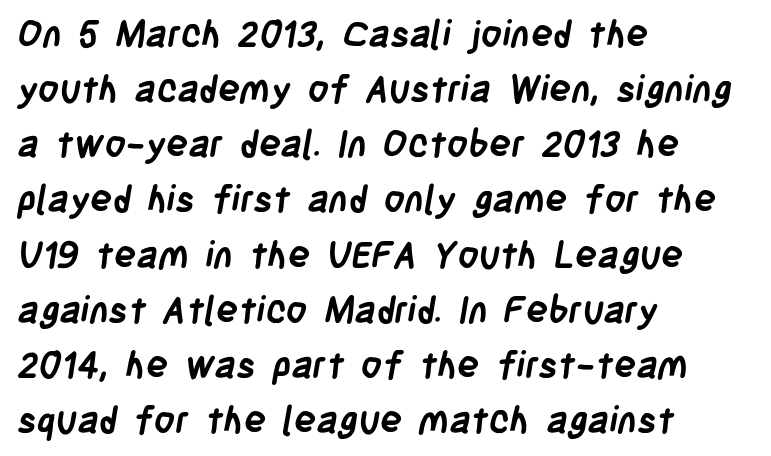
Type without underlining. The typeface chosen for these lines omits serifs. Think of a printed novel: that variable character pitch is what you see here. This rendering leaves character spacing at its baseline value. Line spacing here is normal. Summary of weight: heavy, a full bold.
